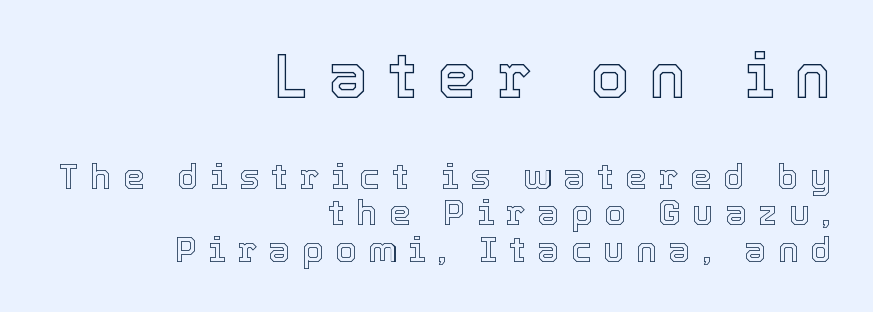
Note the varied advance widths — an 'i' is clearly narrower than an 'm'. You could barely slide anything between these rows. Compared with typical body copy, the letter spacing here is much looser. The lettering stays uniformly vertical, giving the passage a roman look. Underlining? Definitely not there. The earlier block is typeset at a bigger size than the later block.
